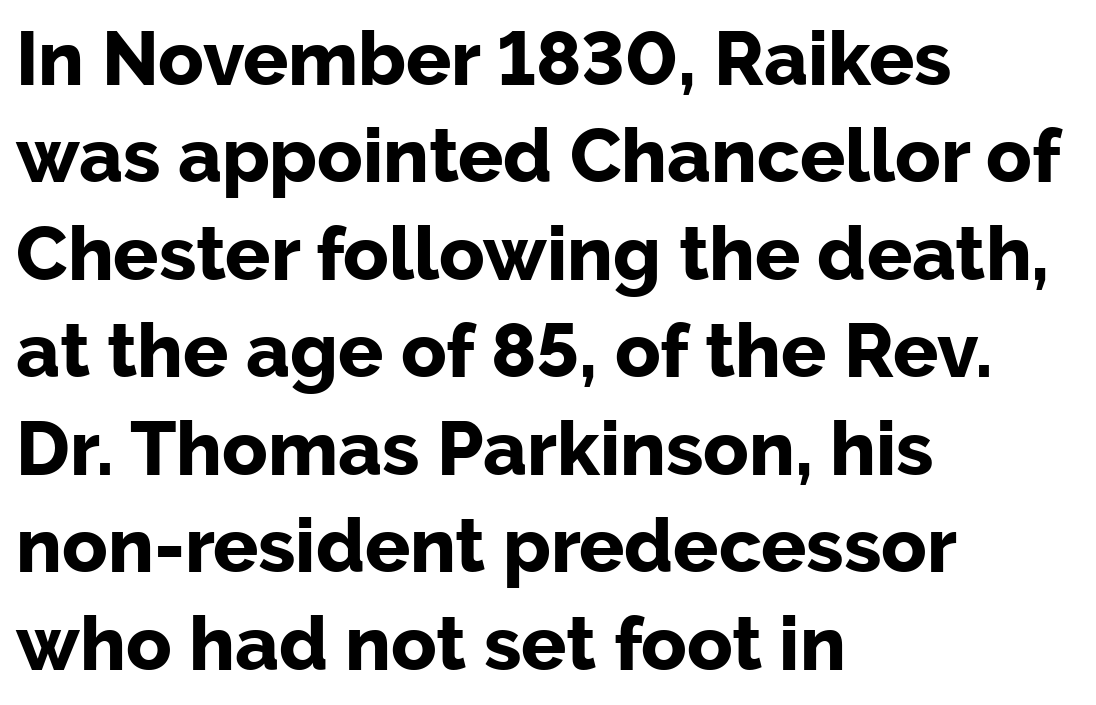
The image shows 75 px bold sans-serif type, upright; set left-aligned, normal line spacing (1.3x), normal letter spacing, not underlined; low stroke contrast and a medium x-height.
